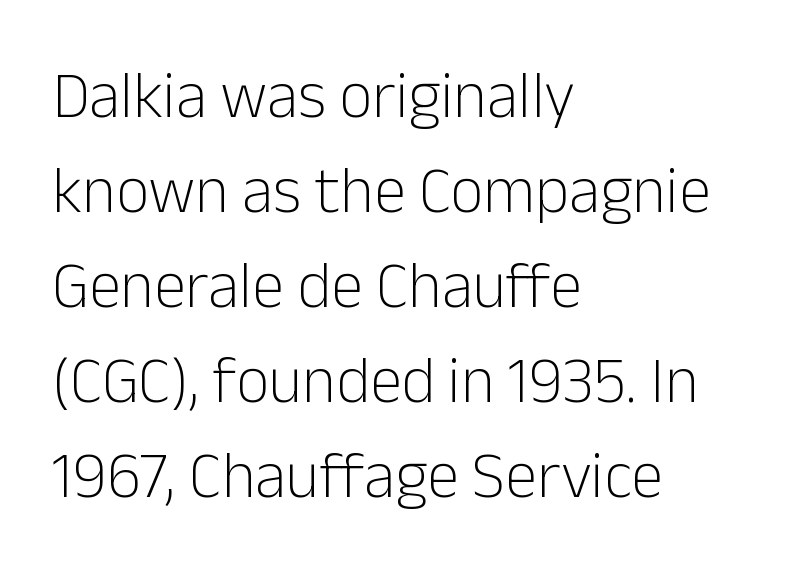
The image shows 65 px light sans-serif type, upright; set left-aligned, normal line spacing (1.46x), normal letter spacing, not underlined; low stroke contrast and a medium x-height.
